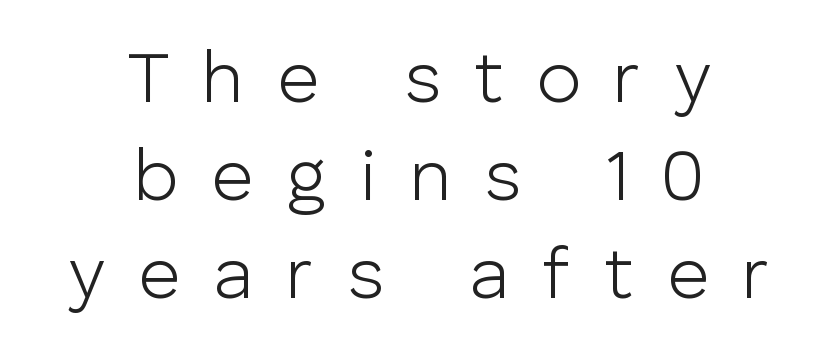
The image shows 73 px light sans-serif type, upright; set centered, normal line spacing (1.34x), unusually wide letter spacing (+0.45 em), not underlined; low stroke contrast and a medium x-height.
